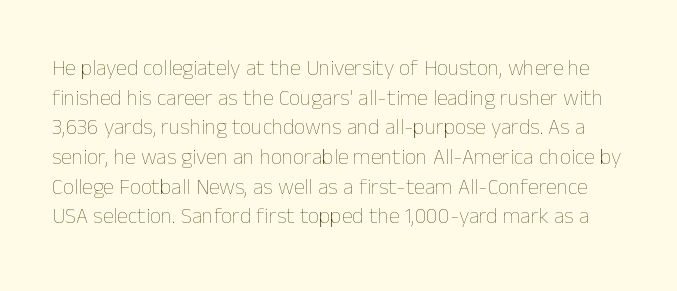
Q: Is the text bold? A: No.
Q: Is the text italic (slanted)? A: No, it is upright.
Q: Is the text underlined? A: No.
Q: Is the spacing between letters normal or unusually wide? A: Normal.
Q: Is the spacing between lines tight, normal or loose? A: Normal.
